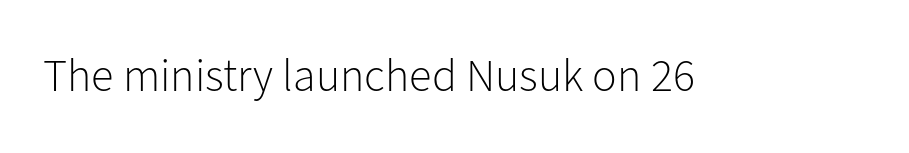
The letters advance in unequal steps, a hallmark of proportional type. Weight: regular or lighter. To sum up the face: it is a sans, with no serifs. Honestly, the letter spacing is just normal — you wouldn't notice it.
